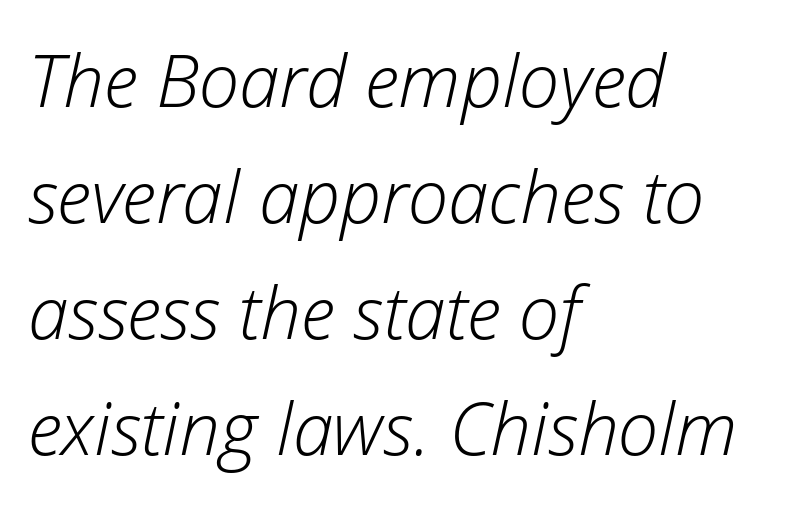
Q: Is the text bold? A: No.
Q: Is the text italic (slanted)? A: Yes, it leans right by about 12 degrees.
Q: Is the text underlined? A: No.
Q: How is the paragraph aligned? A: Left-aligned.
Q: Is the spacing between letters normal or unusually wide? A: Normal.
Q: Is the spacing between lines tight, normal or loose? A: Normal.
Q: Width (condensed, normal, or wide)? A: Normal.
Q: Stroke contrast? A: Low.
Q: x-height? A: Medium.
Q: Monospaced? A: No.
